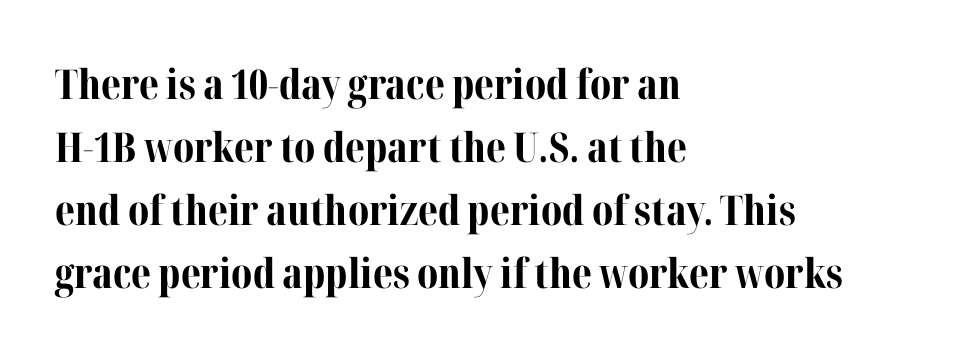
{"serif": "yes", "italic": "no", "bold": "yes", "weight": "bold", "width": "normal", "stroke_contrast": "medium", "x_height": "medium", "monospaced": "no", "underline": "no", "align": "left", "line_spacing": "normal", "line_spacing_ratio": 1.54, "letter_spacing": "normal", "letter_spacing_em": 0.0, "glyph_px": 41}
